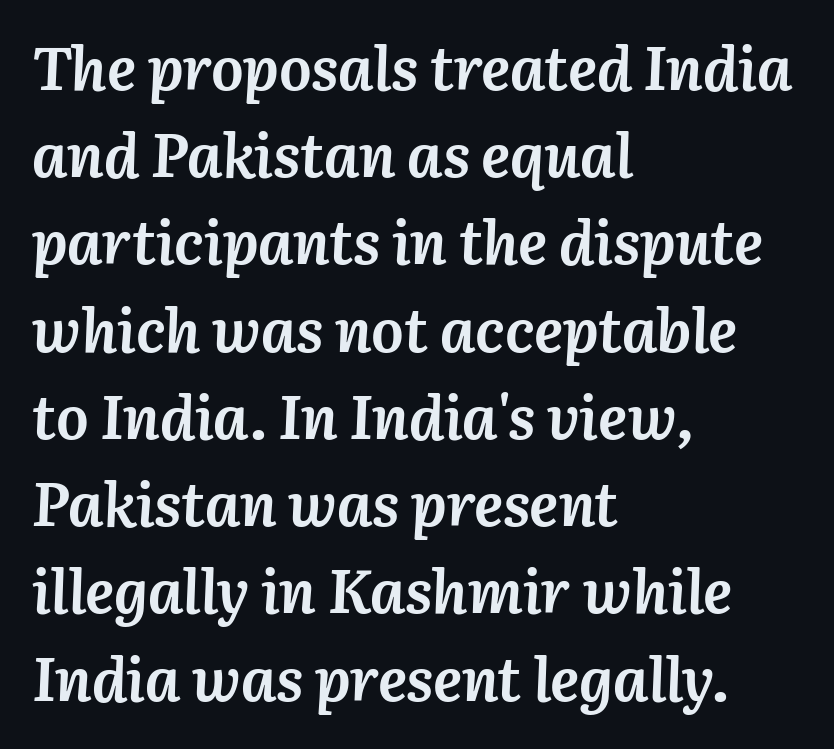
The leading is moderate, giving the passage an even texture. The lettering tilts uniformly, giving the passage an italic look. The words here are not underlined. Strokes here are thick enough to call this a true bold.
